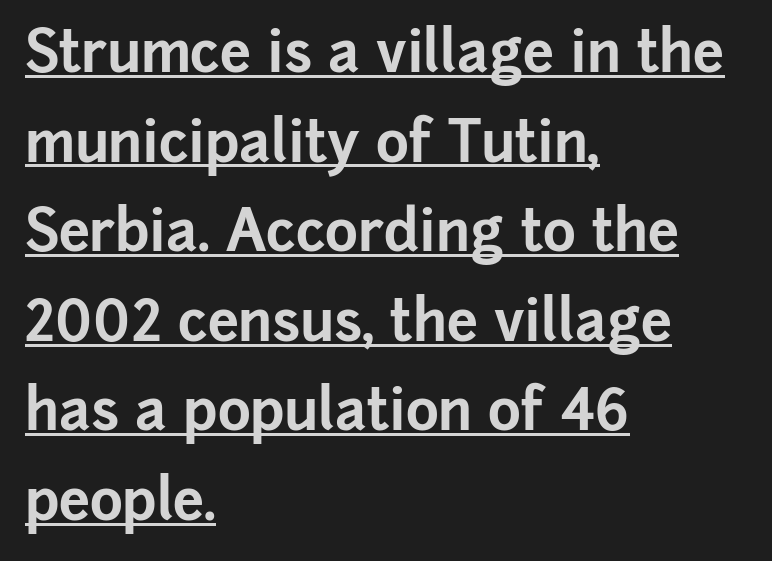
Italic: no, the glyphs are upright roman. A typesetter would call this proportional, since set widths differ per character. Line spacing here is normal. Words appear dense and cohesive because spacing is normal. Compared with an ordinary text face, these strokes are far heavier — a full bold.
